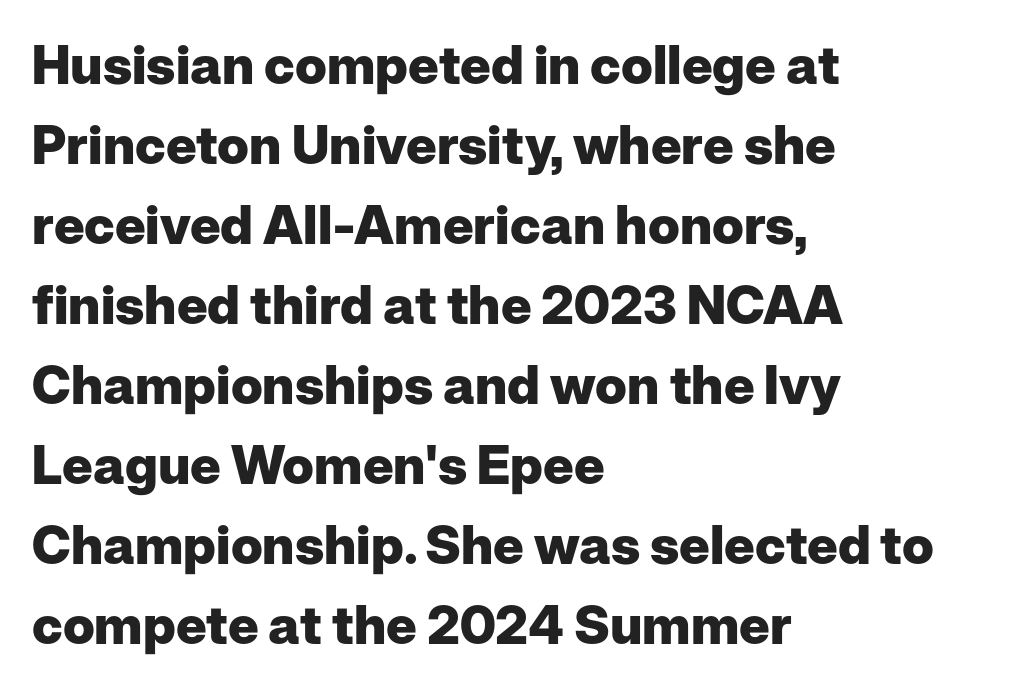
The image shows 53 px heavy sans-serif type, upright; set left-aligned, normal line spacing (1.51x), normal letter spacing, not underlined; low stroke contrast and a medium x-height.
